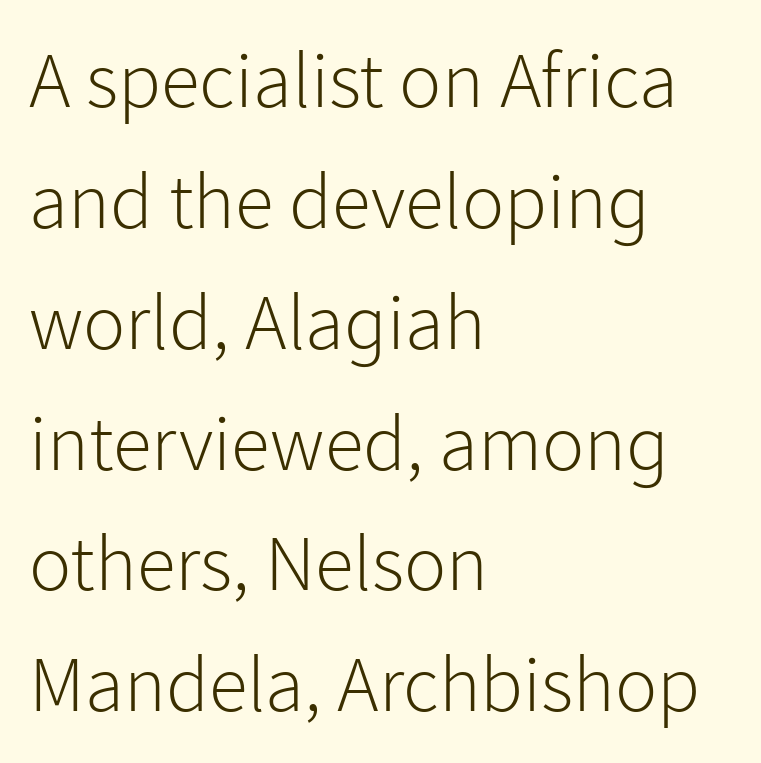
Q: Is the text bold? A: No.
Q: Is the text italic (slanted)? A: No, it is upright.
Q: Is the typeface a serif or a sans-serif typeface? A: Sans-serif.
Q: Is the text underlined? A: No.
Q: How is the paragraph aligned? A: Left-aligned.
Q: Is the spacing between letters normal or unusually wide? A: Normal.
Q: Is the spacing between lines tight, normal or loose? A: Normal.
Q: Width (condensed, normal, or wide)? A: Normal.
Q: Stroke contrast? A: Low.
Q: x-height? A: Medium.
Q: Monospaced? A: No.
